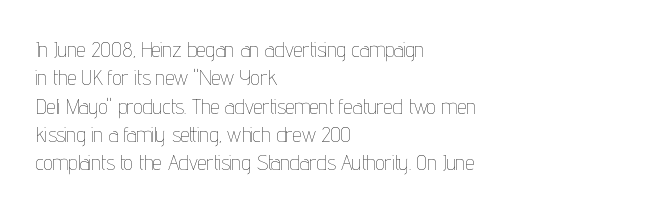
Q: Is the text bold? A: No.
Q: Is the text italic (slanted)? A: No, it is upright.
Q: Is the text underlined? A: No.
Q: How is the paragraph aligned? A: Left-aligned.
Q: Is the spacing between letters normal or unusually wide? A: Normal.
Q: Is the spacing between lines tight, normal or loose? A: Normal.
